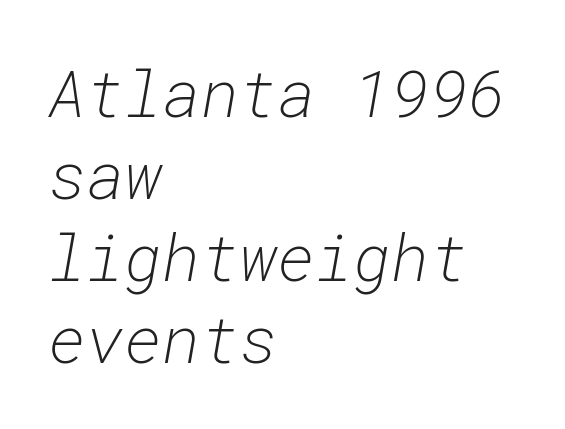
What's the leading like? Ordinary, nothing unusual. Unbolded letterforms with no extra heft. Notice how the passage keeps a crisp vertical edge on the left only. Just letters on the line, the space beneath them empty. Looks like terminal output: every glyph gets an equal slot. Looking at the ascenders, they clearly lean.
